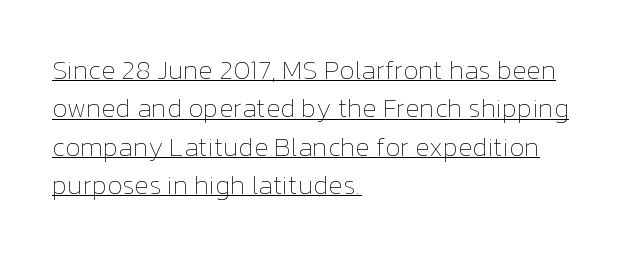
Q: Is the text bold? A: No.
Q: Is the text italic (slanted)? A: No, it is upright.
Q: Is the text underlined? A: Yes.
Q: How is the paragraph aligned? A: Left-aligned.
Q: Is the spacing between letters normal or unusually wide? A: Normal.
Q: Is the spacing between lines tight, normal or loose? A: Normal.
